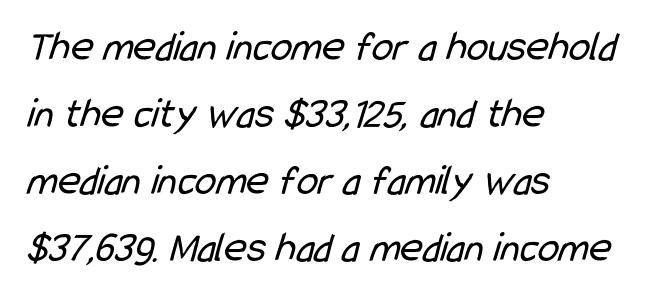
{"serif": "no", "bold": "no", "weight": "regular", "width": "condensed", "stroke_contrast": "low", "x_height": "medium", "monospaced": "no", "underline": "no", "align": "left", "line_spacing": "normal", "line_spacing_ratio": 1.56, "letter_spacing": "normal", "letter_spacing_em": 0.0, "glyph_px": 43}
